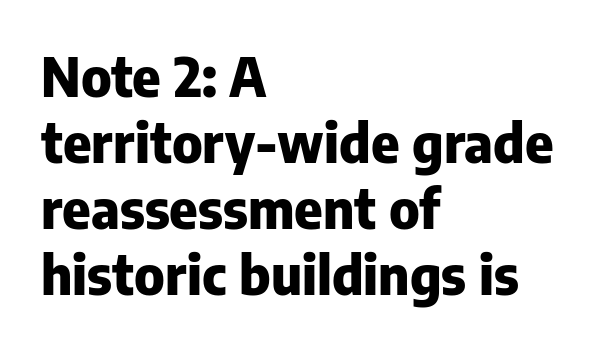
Q: Is the text bold? A: Yes.
Q: Is the text italic (slanted)? A: No, it is upright.
Q: Is the typeface a serif or a sans-serif typeface? A: Sans-serif.
Q: Is the text underlined? A: No.
Q: How is the paragraph aligned? A: Left-aligned.
Q: Is the spacing between letters normal or unusually wide? A: Normal.
Q: Width (condensed, normal, or wide)? A: Normal.
Q: Stroke contrast? A: Low.
Q: x-height? A: Medium.
Q: Monospaced? A: No.
